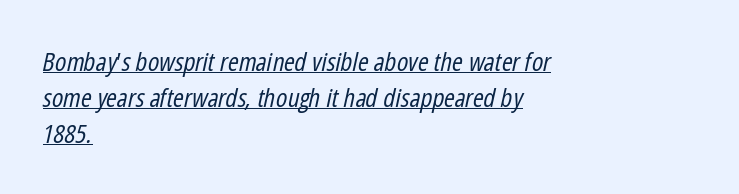
The image shows 26 px text type, italic (leaning right); set left-aligned, normal line spacing (1.38x), normal letter spacing, underlined.
